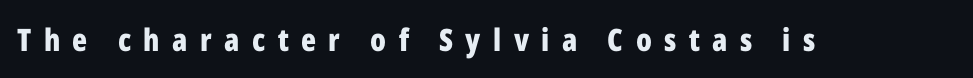
The image shows 31 px bold, condensed sans-serif type, upright; set unusually wide letter spacing (+0.4 em), not underlined; low stroke contrast and a medium x-height.
